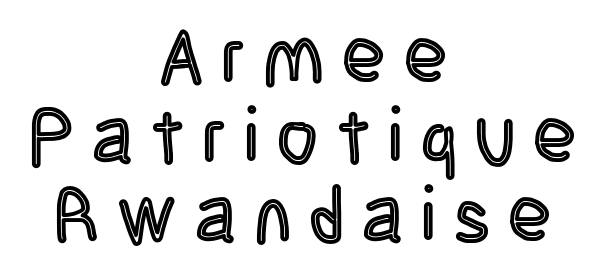
This sample has the flowing, uneven cadence of proportional lettering. Beneath every word, the page is bare. Short note: letters widely spaced. Quick note: not italic, upright. Is the block centered? Yes — each line is placed symmetrically about the middle.
